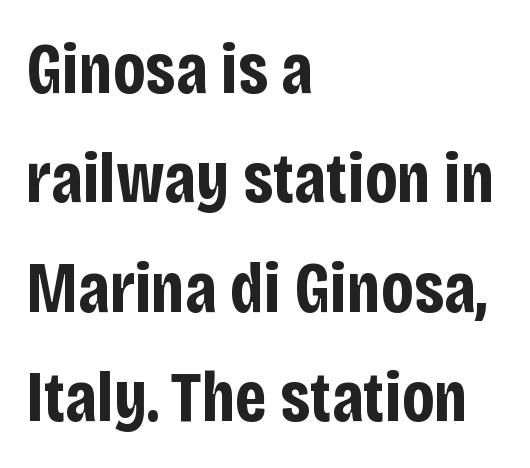
The image shows 72 px bold, condensed sans-serif type, upright; set left-aligned, normal line spacing (1.52x), normal letter spacing, not underlined; low stroke contrast and a large x-height.
